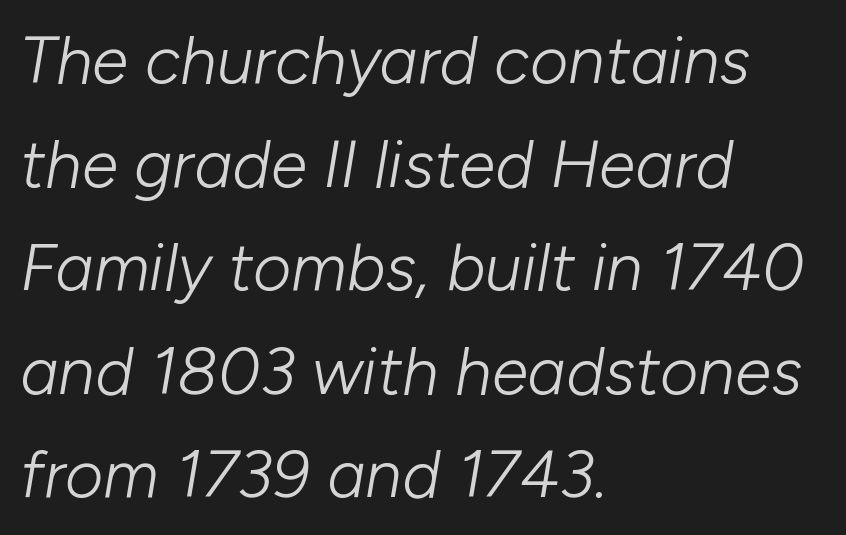
Q: Is the text bold? A: No.
Q: Is the text italic (slanted)? A: Yes, it leans right by about 10 degrees.
Q: Is the text underlined? A: No.
Q: How is the paragraph aligned? A: Left-aligned.
Q: Is the spacing between letters normal or unusually wide? A: Normal.
Q: Is the spacing between lines tight, normal or loose? A: Normal.
Q: Width (condensed, normal, or wide)? A: Normal.
Q: Stroke contrast? A: Low.
Q: x-height? A: Medium.
Q: Monospaced? A: No.
